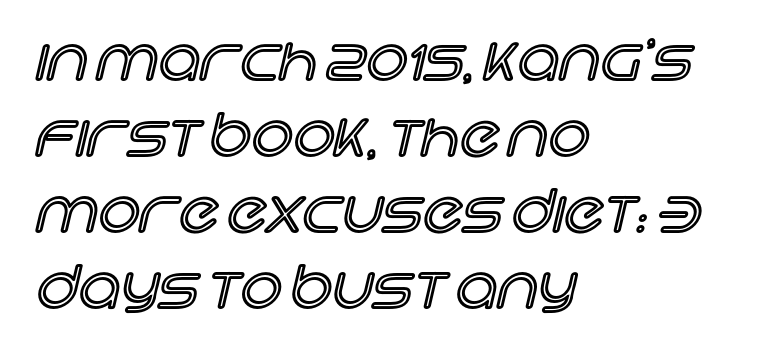
Normally led — the rows are evenly, conventionally spaced. Rule under the text: the space is simply empty. This rendering uses left alignment, leaving the right contour irregular. Looks like regular typesetting: each glyph gets only the width it needs. Look at the tracking — it's just the regular setting, nothing added.
